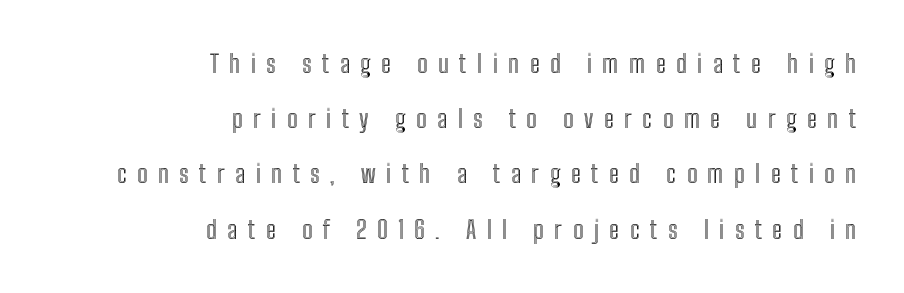
The image shows 25 px text type, upright; set right-aligned, loose line spacing (2.21x), unusually wide letter spacing (+0.42 em), not underlined.
